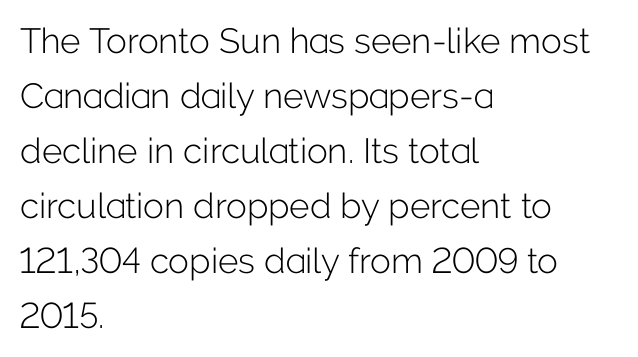
The image shows 35 px light sans-serif type, upright; set left-aligned, normal line spacing (1.57x), normal letter spacing, not underlined; low stroke contrast and a medium x-height.
